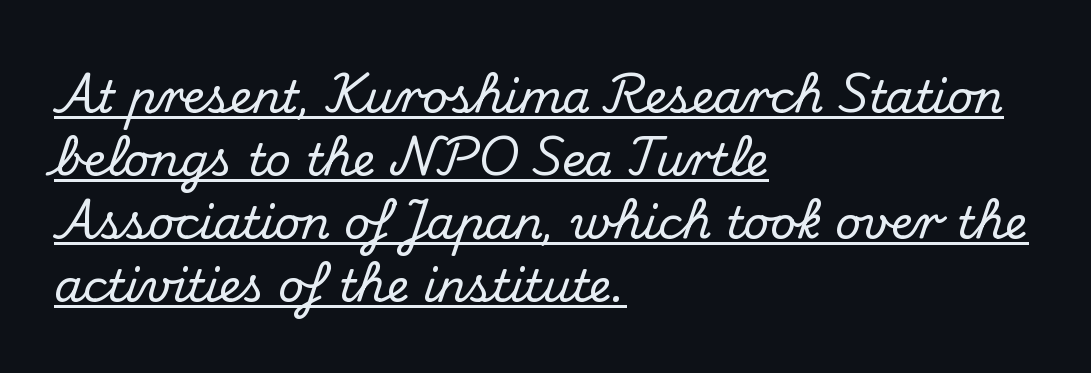
Q: Is the text italic (slanted)? A: Yes.
Q: Is the typeface a serif or a sans-serif typeface? A: Serif.
Q: Is the text underlined? A: Yes.
Q: How is the paragraph aligned? A: Left-aligned.
Q: Is the spacing between letters normal or unusually wide? A: Normal.
Q: Is the spacing between lines tight, normal or loose? A: Normal.
Q: Width (condensed, normal, or wide)? A: Normal.
Q: Stroke contrast? A: Medium.
Q: x-height? A: Small.
Q: Monospaced? A: No.
